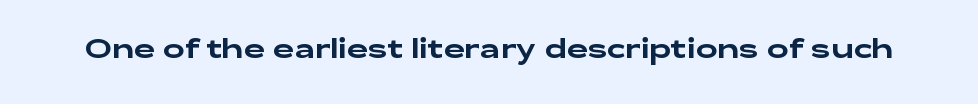
Q: Is the text italic (slanted)? A: No, it is upright.
Q: Is the text underlined? A: No.
Q: Is the spacing between letters normal or unusually wide? A: Normal.
